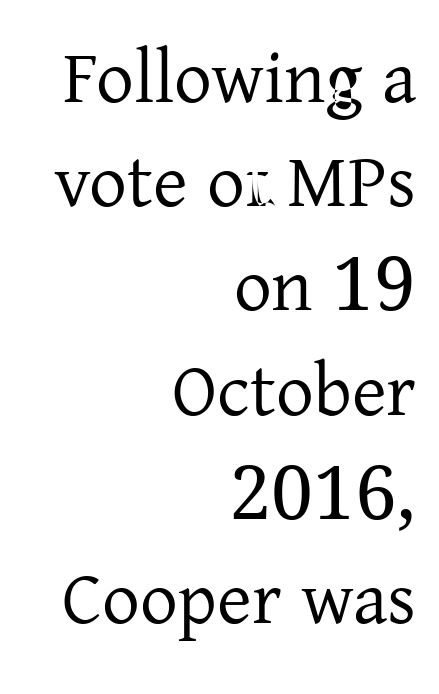
{"serif": "yes", "italic": "no", "bold": "no", "weight": "regular", "width": "normal", "stroke_contrast": "low", "x_height": "medium", "monospaced": "no", "underline": "no", "align": "right", "line_spacing": "normal", "line_spacing_ratio": 1.39, "letter_spacing": "normal", "letter_spacing_em": 0.0, "glyph_px": 75}
